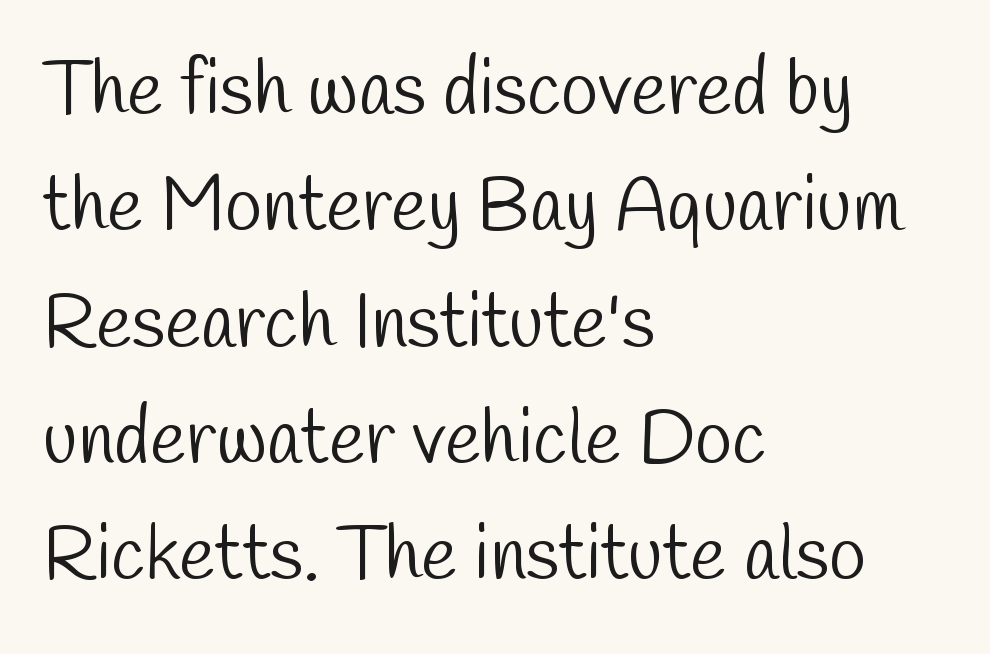
Q: Is the text bold? A: No.
Q: Is the typeface a serif or a sans-serif typeface? A: Sans-serif.
Q: Is the text underlined? A: No.
Q: How is the paragraph aligned? A: Left-aligned.
Q: Is the spacing between letters normal or unusually wide? A: Normal.
Q: Is the spacing between lines tight, normal or loose? A: Normal.
Q: Width (condensed, normal, or wide)? A: Condensed.
Q: Stroke contrast? A: Low.
Q: x-height? A: Medium.
Q: Monospaced? A: No.
